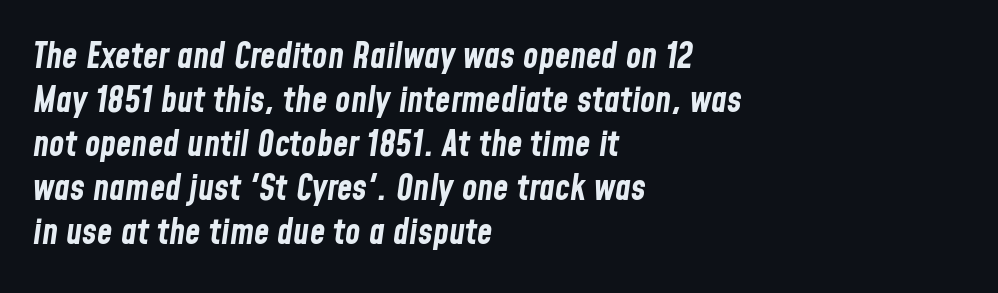
{"italic": "yes", "lean": "right", "slant_degrees": 8, "bold": "yes", "weight": "bold", "width": "condensed", "stroke_contrast": "low", "x_height": "medium", "monospaced": "no", "underline": "no", "align": "left", "line_spacing": "normal", "line_spacing_ratio": 1.26, "letter_spacing": "normal", "letter_spacing_em": 0.0, "glyph_px": 35}
